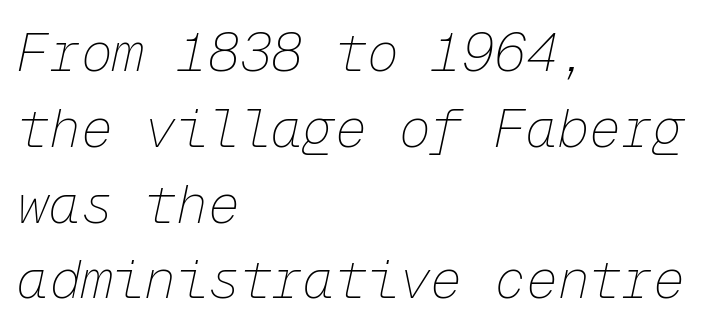
The image shows 53 px thin type, italic (leaning right), monospaced; set left-aligned, normal line spacing (1.43x), normal letter spacing, not underlined; low stroke contrast and a medium x-height.
